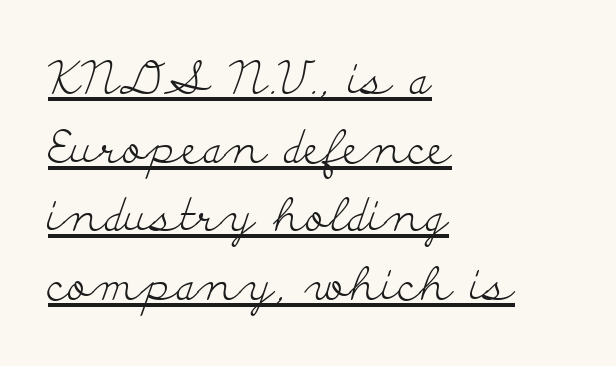
{"serif": "yes", "bold": "no", "weight": "light", "width": "wide", "stroke_contrast": "low", "x_height": "small", "monospaced": "no", "underline": "yes", "align": "left", "line_spacing": "normal", "line_spacing_ratio": 1.49, "letter_spacing": "normal", "letter_spacing_em": 0.0, "glyph_px": 46}
